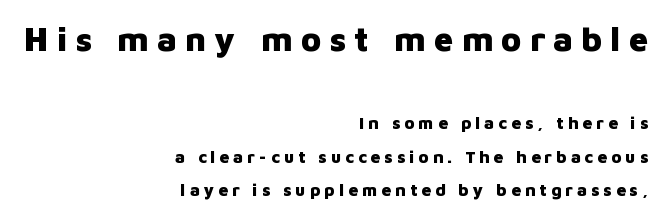
Q: Is the text bold? A: Yes.
Q: Is the text italic (slanted)? A: No, it is upright.
Q: Is the typeface a serif or a sans-serif typeface? A: Sans-serif.
Q: Is the text underlined? A: No.
Q: How is the paragraph aligned? A: Right-aligned.
Q: Is the spacing between letters normal or unusually wide? A: Unusually wide.
Q: Is the spacing between lines tight, normal or loose? A: Loose.
Q: Which block of text is set in a larger size, the first (top) or the second (bottom)? A: The first (top) one.
Q: Width (condensed, normal, or wide)? A: Normal.
Q: Stroke contrast? A: Low.
Q: x-height? A: Medium.
Q: Monospaced? A: No.
